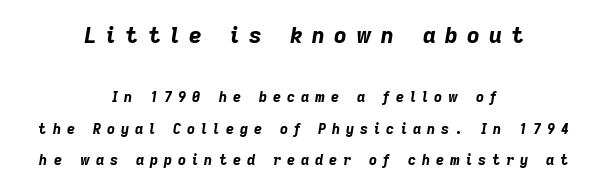
{"italic": "yes", "lean": "right", "slant_degrees": 9, "bold": "yes", "underline": "no", "align": "center", "line_spacing": "loose", "line_spacing_ratio": 2.25, "letter_spacing": "wide", "letter_spacing_em": 0.43, "larger_block": "first", "size_ratio": 1.57, "glyph_px": 22}
